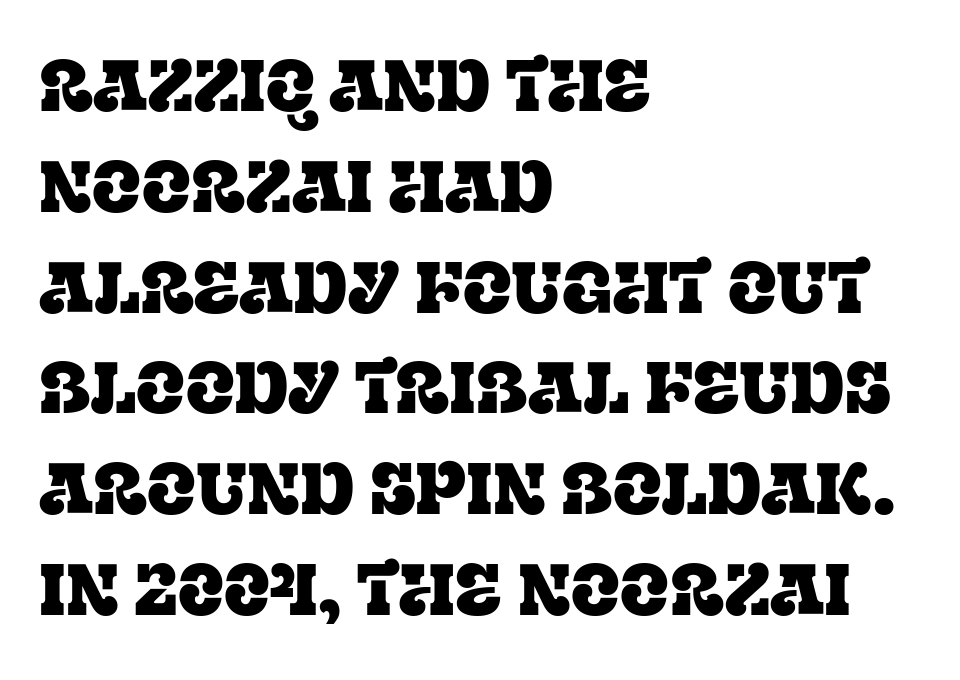
The image shows 72 px serif type, upright; set left-aligned, normal line spacing (1.4x), normal letter spacing, not underlined; low stroke contrast and a large x-height.
